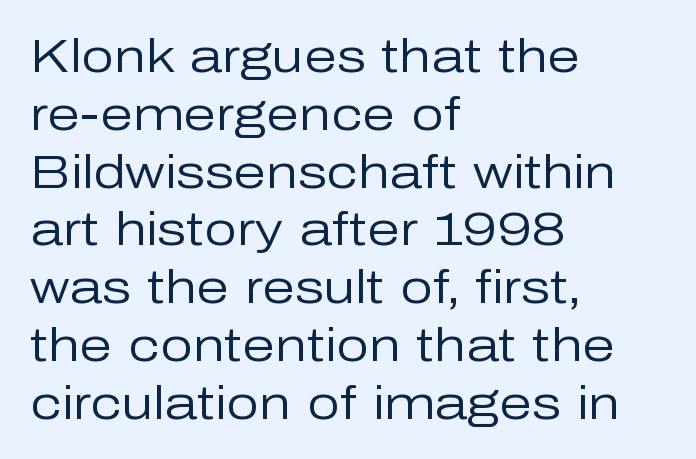
{"serif": "no", "italic": "no", "bold": "no", "weight": "regular", "width": "normal", "stroke_contrast": "low", "x_height": "medium", "monospaced": "no", "underline": "no", "align": "left", "line_spacing_ratio": 1.23, "letter_spacing": "normal", "letter_spacing_em": 0.0, "glyph_px": 47}
